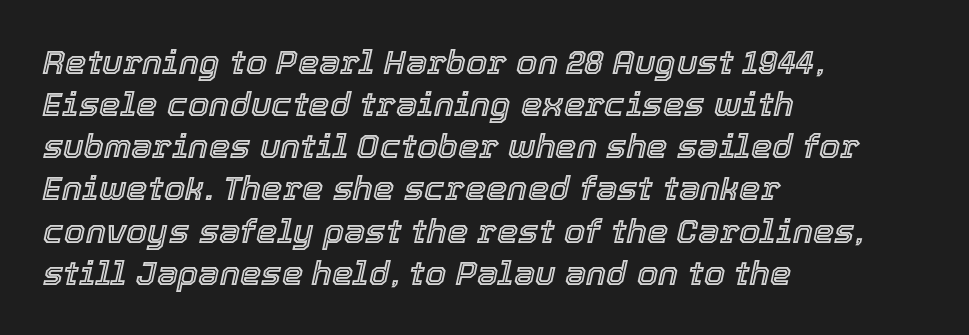
{"italic": "yes", "lean": "right", "slant_degrees": 12, "width": "normal", "x_height": "medium", "monospaced": "no", "underline": "no", "align": "left", "line_spacing_ratio": 1.24, "letter_spacing": "normal", "letter_spacing_em": 0.0, "glyph_px": 34}
